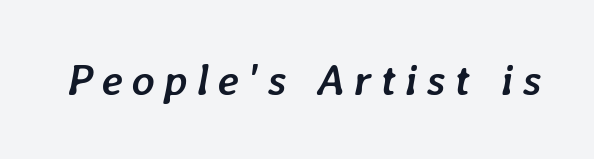
{"italic": "yes", "lean": "right", "slant_degrees": 7, "bold": "yes", "weight": "semibold", "width": "normal", "stroke_contrast": "low", "x_height": "medium", "monospaced": "no", "underline": "no", "letter_spacing": "wide", "letter_spacing_em": 0.2, "glyph_px": 44}
